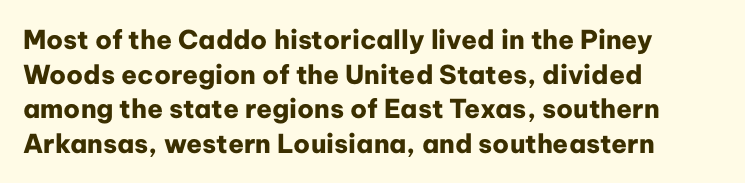
{"italic": "no", "bold": "yes", "underline": "no", "align": "left", "line_spacing": "normal", "line_spacing_ratio": 1.33, "letter_spacing": "normal", "letter_spacing_em": 0.0, "glyph_px": 26}
